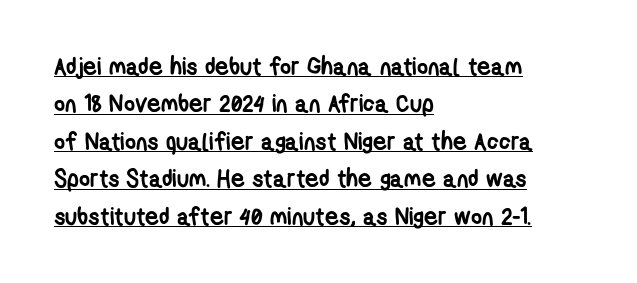
{"bold": "yes", "underline": "yes", "align": "left", "line_spacing": "normal", "line_spacing_ratio": 1.56, "letter_spacing": "normal", "letter_spacing_em": 0.0, "glyph_px": 24}
